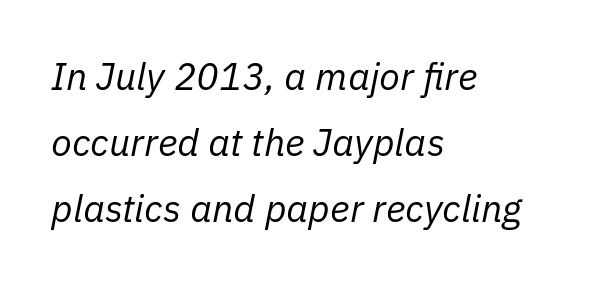
The image shows 38 px regular-weight type, italic (leaning right); set left-aligned, line spacing 1.74x, normal letter spacing, not underlined; low stroke contrast and a medium x-height.
